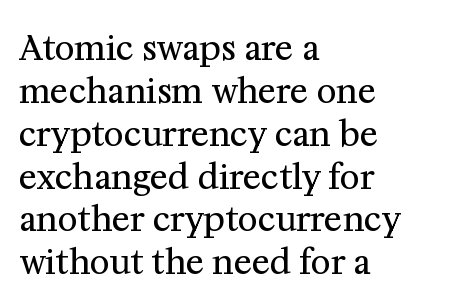
Q: Is the text bold? A: No.
Q: Is the text italic (slanted)? A: No, it is upright.
Q: Is the typeface a serif or a sans-serif typeface? A: Serif.
Q: Is the text underlined? A: No.
Q: How is the paragraph aligned? A: Left-aligned.
Q: Is the spacing between letters normal or unusually wide? A: Normal.
Q: Is the spacing between lines tight, normal or loose? A: Normal.
Q: Width (condensed, normal, or wide)? A: Normal.
Q: Stroke contrast? A: Medium.
Q: x-height? A: Medium.
Q: Monospaced? A: No.
